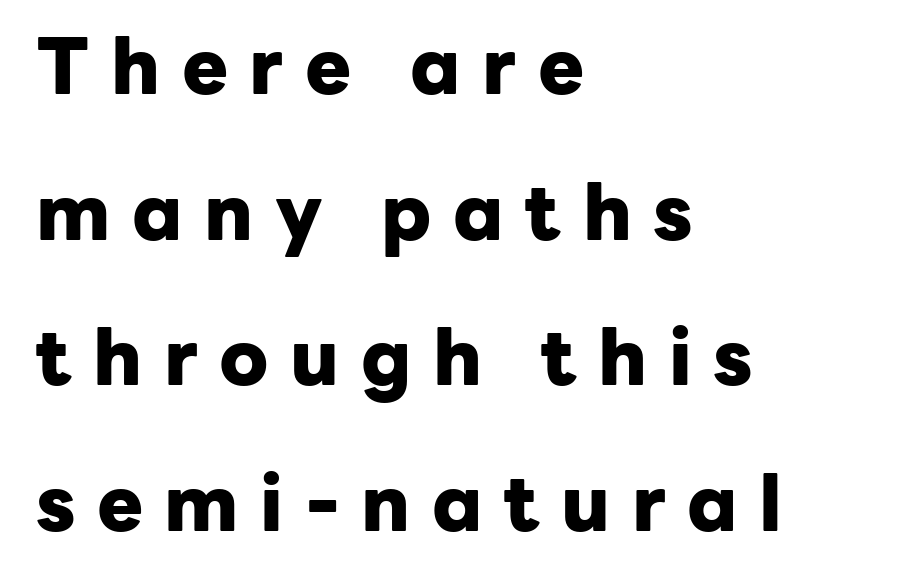
The image shows 77 px heavy sans-serif type, upright; set left-aligned, line spacing 1.89x, unusually wide letter spacing (+0.28 em), not underlined; low stroke contrast and a medium x-height.
